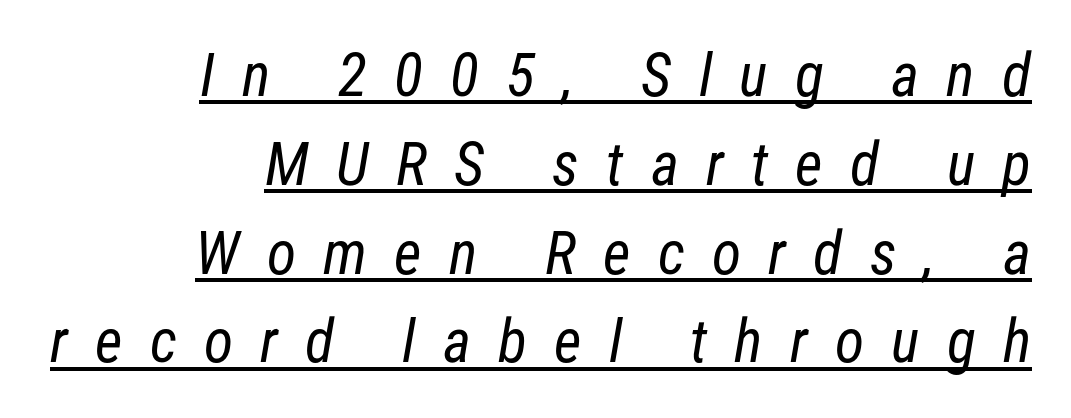
{"serif": "no", "bold": "no", "weight": "regular", "width": "condensed", "stroke_contrast": "low", "x_height": "medium", "monospaced": "no", "underline": "yes", "align": "right", "line_spacing": "normal", "line_spacing_ratio": 1.48, "letter_spacing": "wide", "letter_spacing_em": 0.45, "glyph_px": 60}
